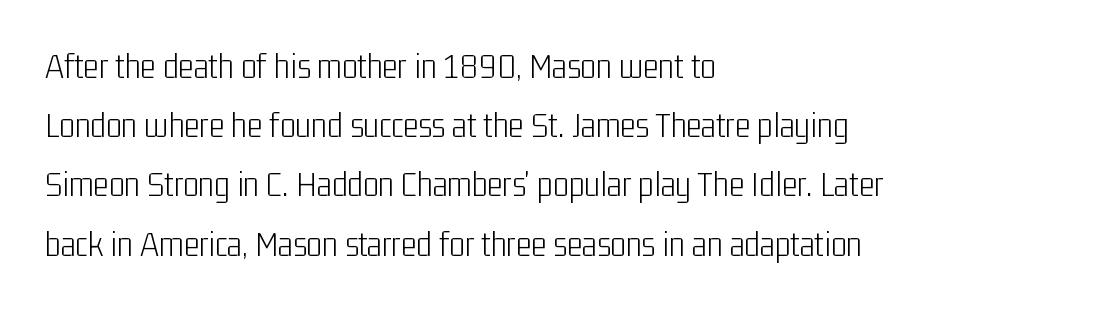
Q: Is the text bold? A: No.
Q: Is the text italic (slanted)? A: No, it is upright.
Q: Is the typeface a serif or a sans-serif typeface? A: Sans-serif.
Q: Is the text underlined? A: No.
Q: How is the paragraph aligned? A: Left-aligned.
Q: Is the spacing between letters normal or unusually wide? A: Normal.
Q: Is the spacing between lines tight, normal or loose? A: Normal.
Q: Width (condensed, normal, or wide)? A: Condensed.
Q: Stroke contrast? A: Low.
Q: x-height? A: Medium.
Q: Monospaced? A: No.
